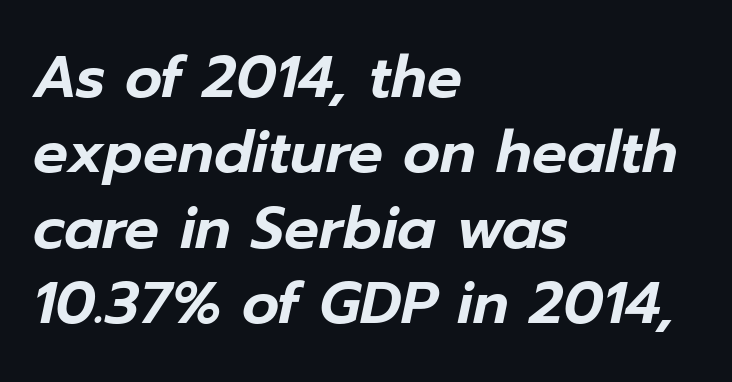
Q: Is the text italic (slanted)? A: Yes, it leans right by about 12 degrees.
Q: Is the text underlined? A: No.
Q: How is the paragraph aligned? A: Left-aligned.
Q: Is the spacing between letters normal or unusually wide? A: Normal.
Q: Is the spacing between lines tight, normal or loose? A: Normal.
Q: Width (condensed, normal, or wide)? A: Normal.
Q: Stroke contrast? A: Low.
Q: x-height? A: Medium.
Q: Monospaced? A: No.
